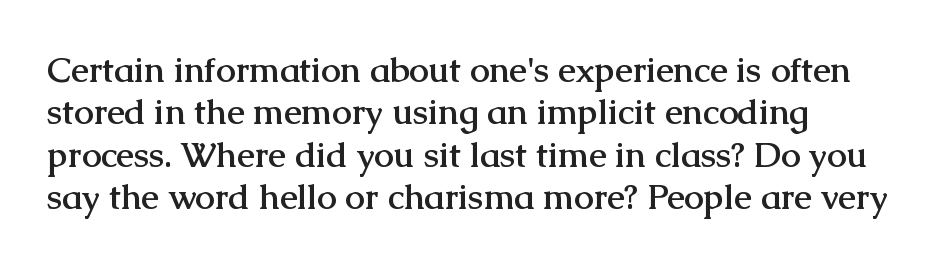
Summary of weight: heavy, a full bold. What kind of face is this? One with serifs. Proportional: the letters do not fall into vertical columns. Ascenders rise straight up at ninety degrees. Each row of text sits above clean, open space. The letterforms sit shoulder to shoulder at normal distance.
